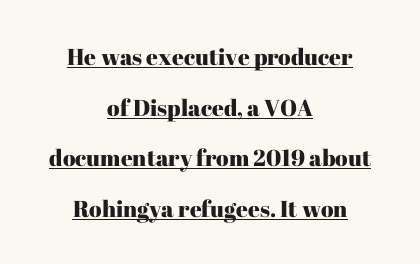
Upright lettering throughout. Honestly, the rows look like they've been pulled way apart. Teacher's note: observe the equal gaps on both sides — that is centered alignment. Letter spacing: default.
